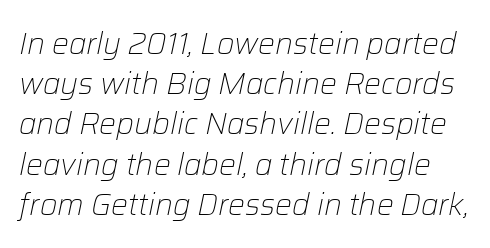
{"italic": "yes", "lean": "right", "slant_degrees": 12, "bold": "no", "weight": "light", "width": "normal", "stroke_contrast": "low", "x_height": "medium", "monospaced": "no", "underline": "no", "line_spacing": "normal", "line_spacing_ratio": 1.34, "letter_spacing": "normal", "letter_spacing_em": 0.0, "glyph_px": 30}
